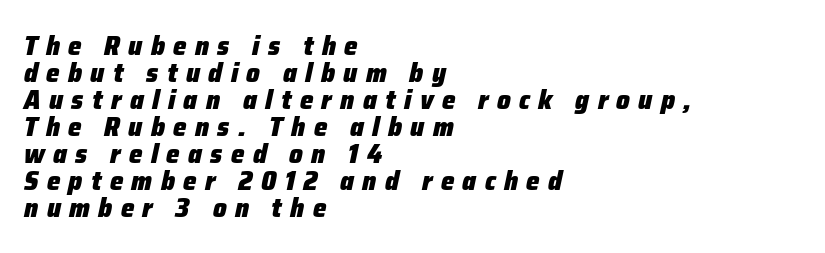
The image shows 27 px bold type, italic (leaning right); set left-aligned, tight line spacing (1.0x), unusually wide letter spacing (+0.31 em), not underlined.
